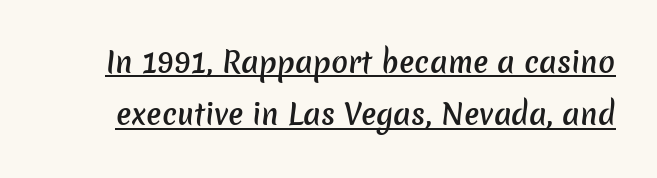
This sample uses plain, unmodified letter spacing. Varying glyph widths throughout — classic text-font behaviour. Every word sits above its own underline. Moderately thickened strokes mark this as semibold type.
